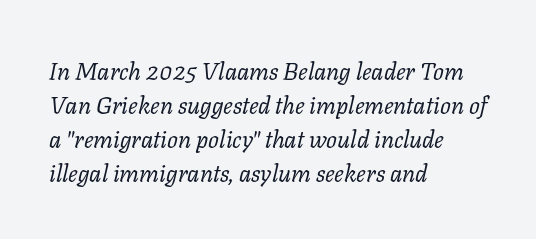
{"italic": "yes", "lean": "right", "slant_degrees": 11, "bold": "no", "underline": "no", "align": "left", "line_spacing": "normal", "line_spacing_ratio": 1.41, "letter_spacing": "normal", "letter_spacing_em": 0.0, "glyph_px": 24}
